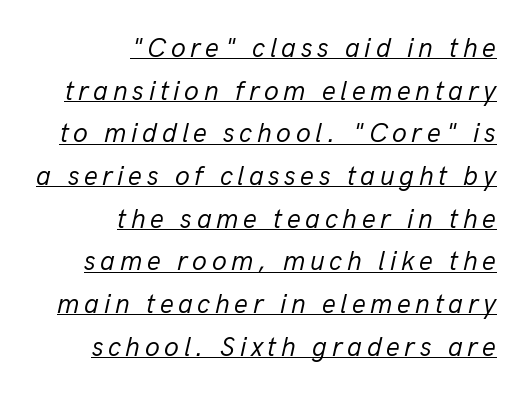
The image shows 27 px text type, italic (leaning right); set right-aligned, normal line spacing (1.58x), underlined.
